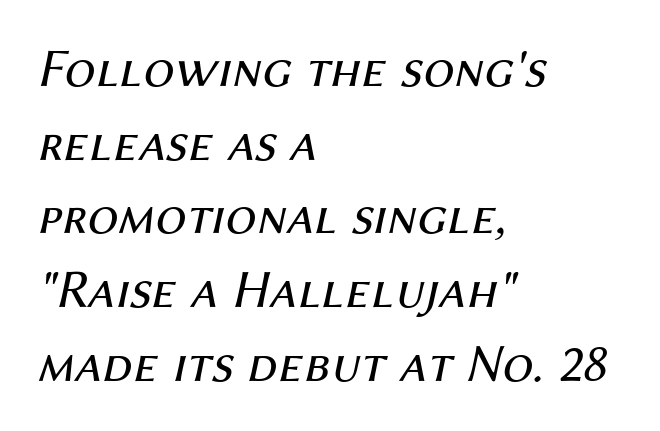
Q: Is the text bold? A: No.
Q: Is the text italic (slanted)? A: Yes, it leans right by about 12 degrees.
Q: Is the text underlined? A: No.
Q: How is the paragraph aligned? A: Left-aligned.
Q: Is the spacing between letters normal or unusually wide? A: Normal.
Q: Is the spacing between lines tight, normal or loose? A: Normal.
Q: Width (condensed, normal, or wide)? A: Normal.
Q: Stroke contrast? A: Medium.
Q: x-height? A: Medium.
Q: Monospaced? A: No.
